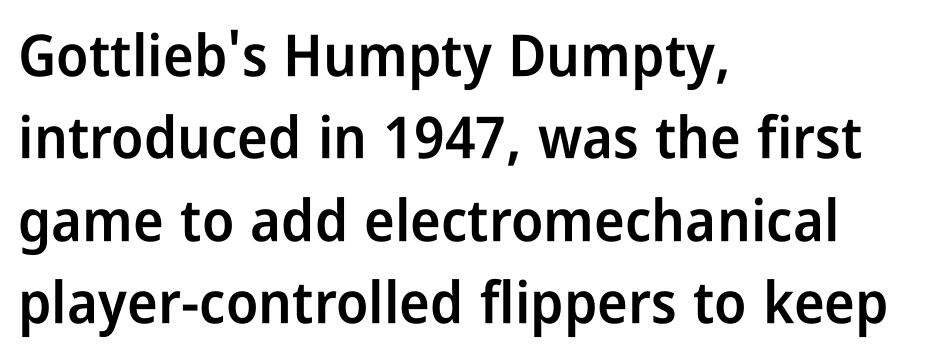
Inter-character spacing is left at the font's built-in metrics. Here the designer chose a conventional face with non-uniform glyph widths. A bare baseline throughout the passage. The face used here is a semibold: visibly heavier than regular, lighter than bold. The typesetter chose a ragged-right arrangement here. Does the lettering tilt? It doesn't — this is upright.
